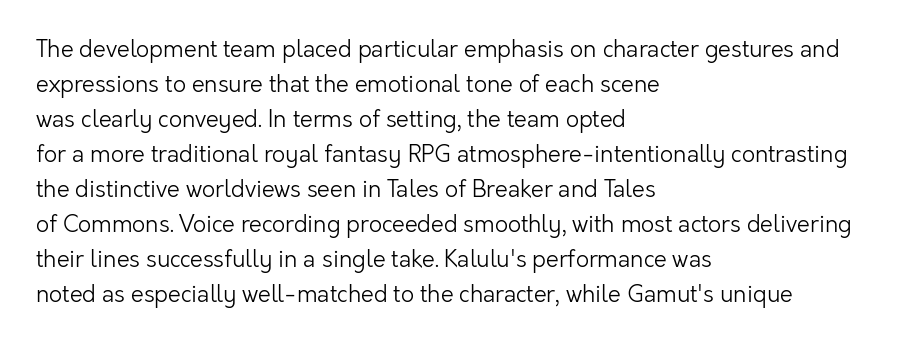
{"italic": "no", "bold": "no", "underline": "no", "align": "left", "line_spacing": "normal", "line_spacing_ratio": 1.52, "letter_spacing": "normal", "letter_spacing_em": 0.0, "glyph_px": 23}
